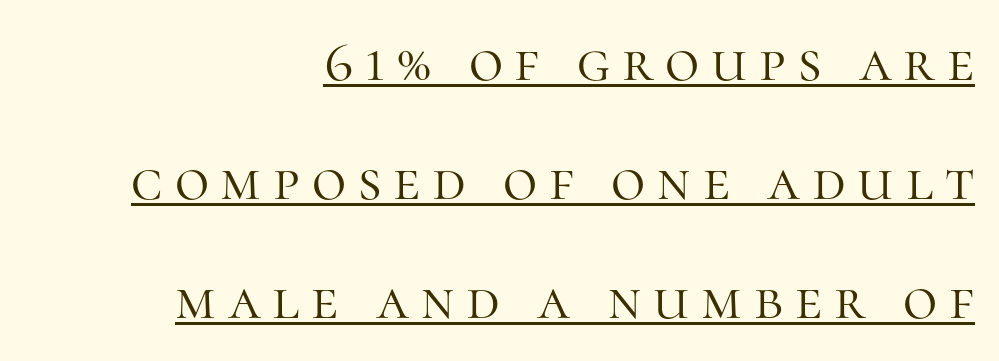
{"serif": "yes", "italic": "no", "bold": "no", "weight": "light", "width": "normal", "stroke_contrast": "high", "x_height": "medium", "monospaced": "no", "underline": "yes", "align": "right", "line_spacing": "loose", "line_spacing_ratio": 2.02, "letter_spacing": "wide", "letter_spacing_em": 0.2, "glyph_px": 59}
